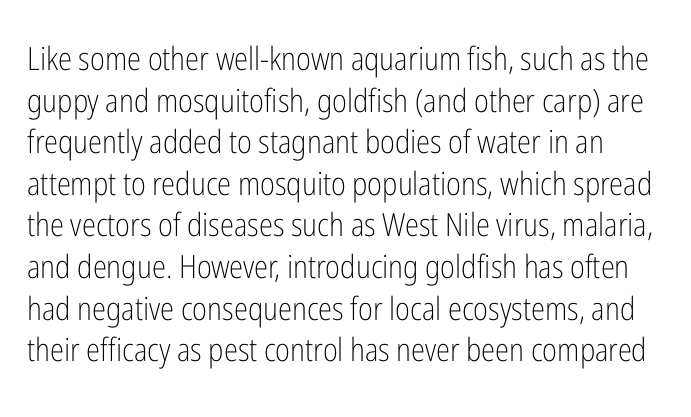
Q: Is the text bold? A: No.
Q: Is the text italic (slanted)? A: No, it is upright.
Q: Is the typeface a serif or a sans-serif typeface? A: Sans-serif.
Q: Is the text underlined? A: No.
Q: Is the spacing between letters normal or unusually wide? A: Normal.
Q: Is the spacing between lines tight, normal or loose? A: Normal.
Q: Width (condensed, normal, or wide)? A: Condensed.
Q: Stroke contrast? A: Low.
Q: x-height? A: Medium.
Q: Monospaced? A: No.
